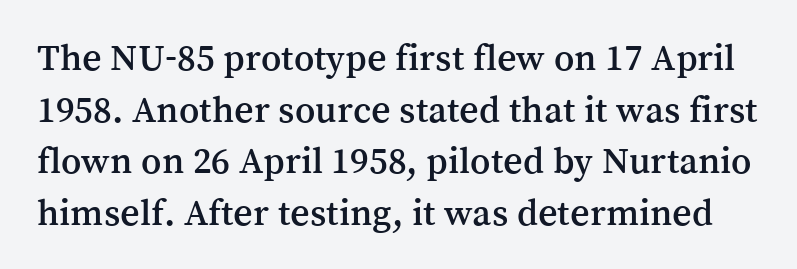
The image shows 38 px serif type, upright; set normal line spacing (1.36x), normal letter spacing, not underlined; medium stroke contrast and a medium x-height.
